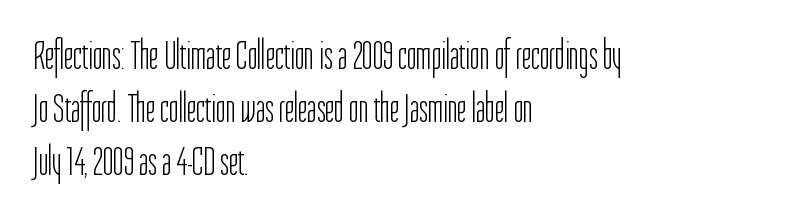
No word sits above an underline. Whoever set this chose a conventional vertical rhythm. The weight tops out at a normal text grade. Note the varied advance widths — an 'i' is clearly narrower than an 'm'. Which margin do the lines hug? The left one — the right edge is uneven.
